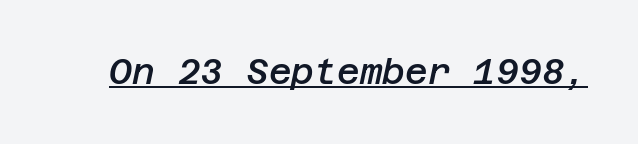
Italic: yes, the glyphs are oblique. Stroke thickness is moderately raised; the sample reads as semibold. Like a heading marked for emphasis, these lines bear an underscore. Tracking value appears to be zero — textbook default spacing.
